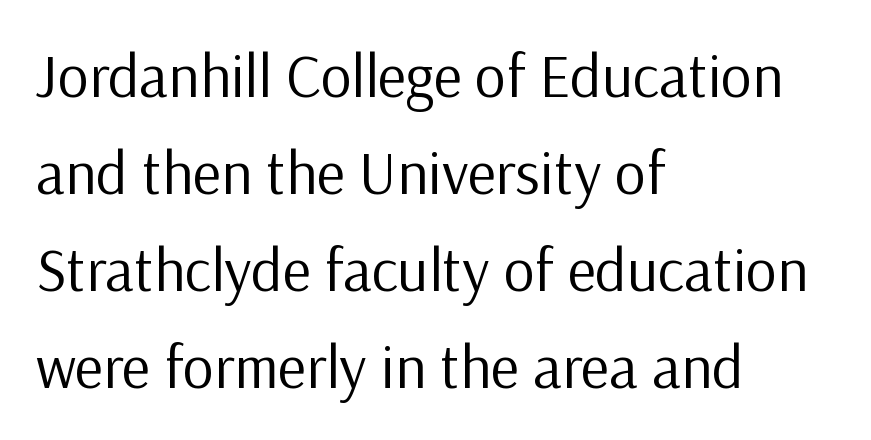
The image shows 61 px regular-weight sans-serif type, upright; set left-aligned, normal line spacing (1.59x), normal letter spacing, not underlined; low stroke contrast and a medium x-height.
